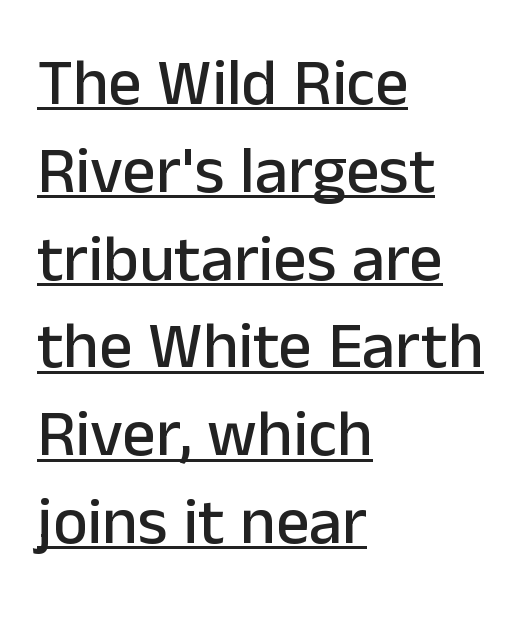
The vertical gap from one line to the next is medium. Alignment: flush left. The axis of the letterforms is exactly vertical. What decoration does the sample have? An underline. The rendering uses natural spacing where letterforms have individual widths. The tracking reads as untouched default to a designer's eye.
